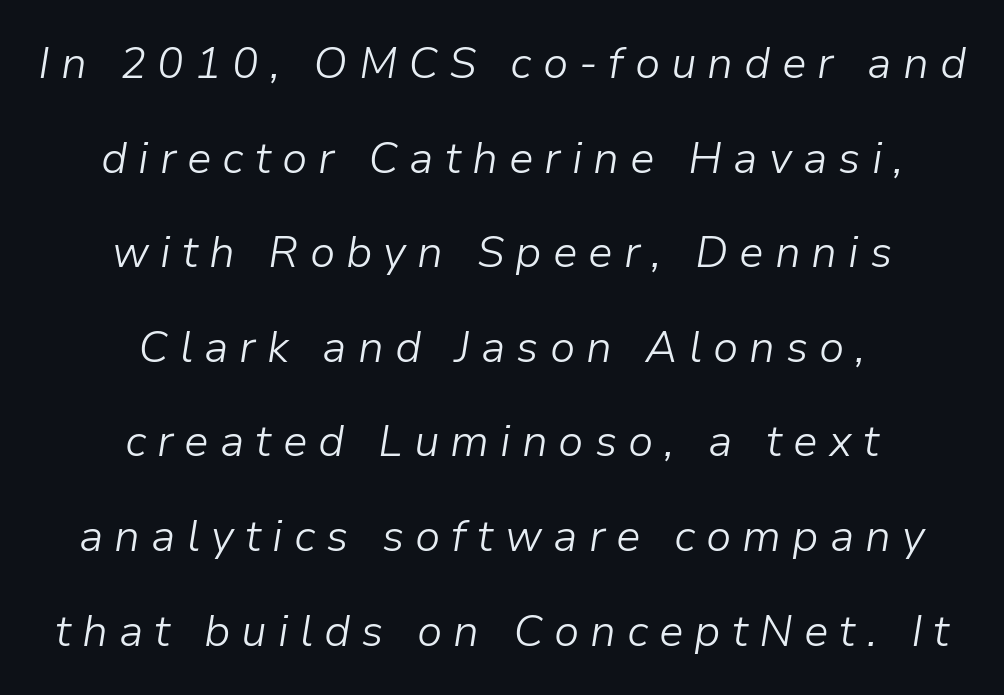
Reading down the column, the eye jumps a long way to each next line. The letters look calm and open, with moderate or lighter stems. Tracking here is generous; glyphs stand well apart from one another. Descenders hang freely into open space.
